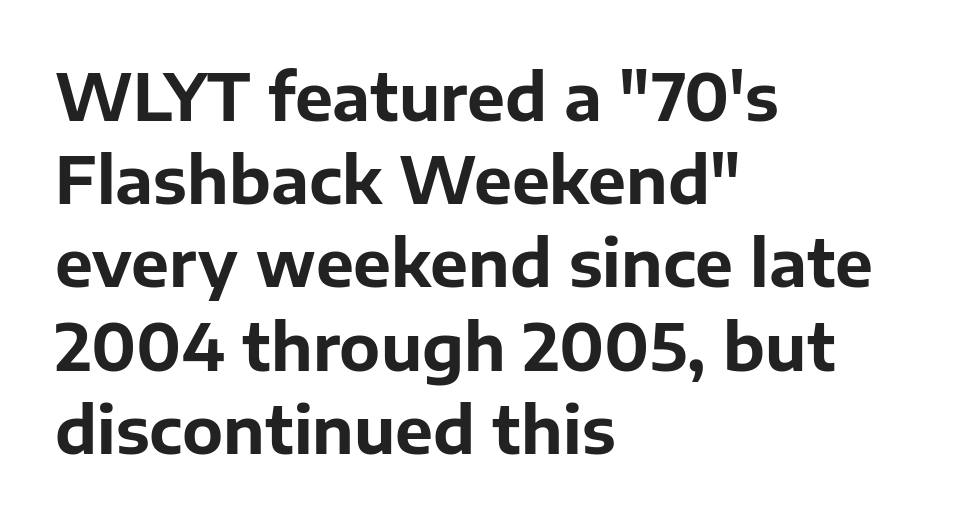
The line-height multiplier appears to be the usual default. This is heavy type, rendered in bold. The ragged edge is on the right, which tells us the setting is flush left. Descenders hang freely into open space. The letters advance in unequal steps, a hallmark of proportional type. Unlike a traditional serif, this face leaves its strokes unadorned.
